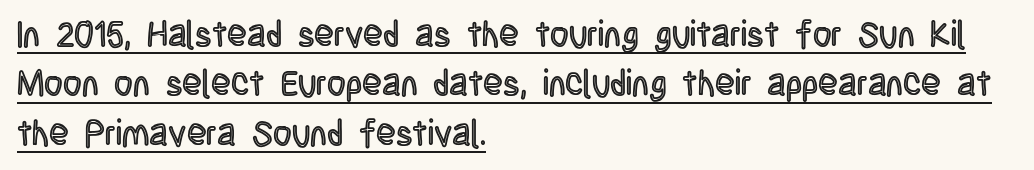
The image shows 36 px condensed type, upright; set left-aligned, normal line spacing (1.37x), normal letter spacing, underlined; a large x-height.
